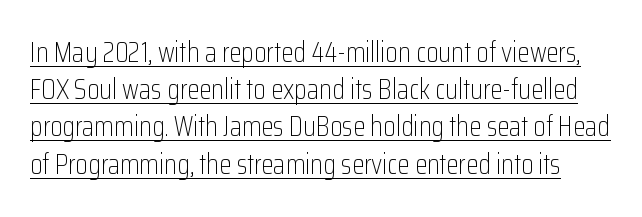
Q: Is the text bold? A: No.
Q: Is the text italic (slanted)? A: No, it is upright.
Q: Is the typeface a serif or a sans-serif typeface? A: Sans-serif.
Q: Is the text underlined? A: Yes.
Q: Is the spacing between letters normal or unusually wide? A: Normal.
Q: Is the spacing between lines tight, normal or loose? A: Normal.
Q: Width (condensed, normal, or wide)? A: Condensed.
Q: Stroke contrast? A: Low.
Q: x-height? A: Medium.
Q: Monospaced? A: No.
